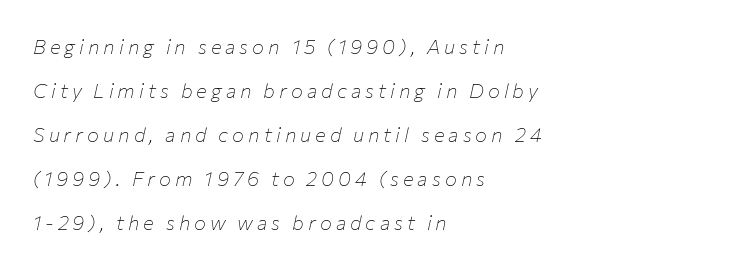
The image shows 20 px text type, italic (leaning right); set left-aligned, loose line spacing (2.2x), unusually wide letter spacing (+0.2 em), not underlined.
